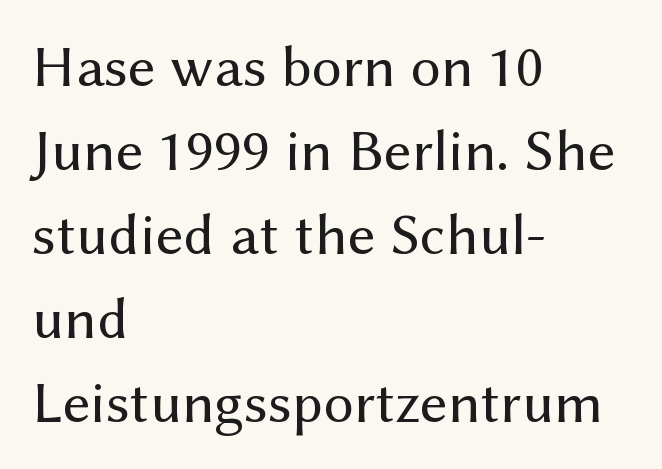
Font category for this specimen: sans-serif. Bold? No — there's no thickening of the strokes. The paragraph shown leans on its left margin. Rule under the text: the space is simply empty. When letters stand straight like this, we call the style roman or upright.
